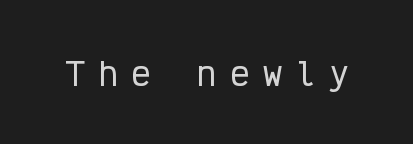
{"serif": "no", "italic": "no", "width": "condensed", "stroke_contrast": "low", "x_height": "medium", "monospaced": "yes", "underline": "no", "letter_spacing": "wide", "letter_spacing_em": 0.43, "glyph_px": 32}
